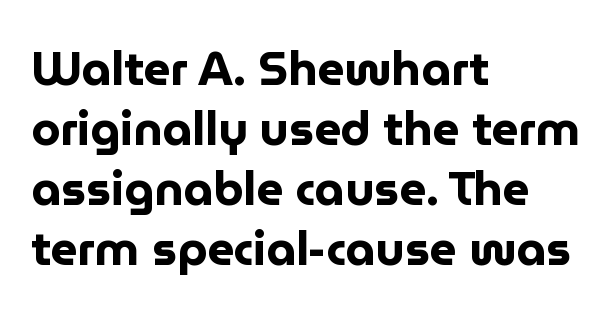
The lines sit at an ordinary, default distance from one another. Observe the absence of serifs on each vertical stroke in this sample. The face used here is proportionally spaced, like ordinary book or web type. A full-strength bold gives these letters their thick strokes. Horizontal alignment here is leftward, the default for most running prose. Glance below the letters and you will spot only blank space.
